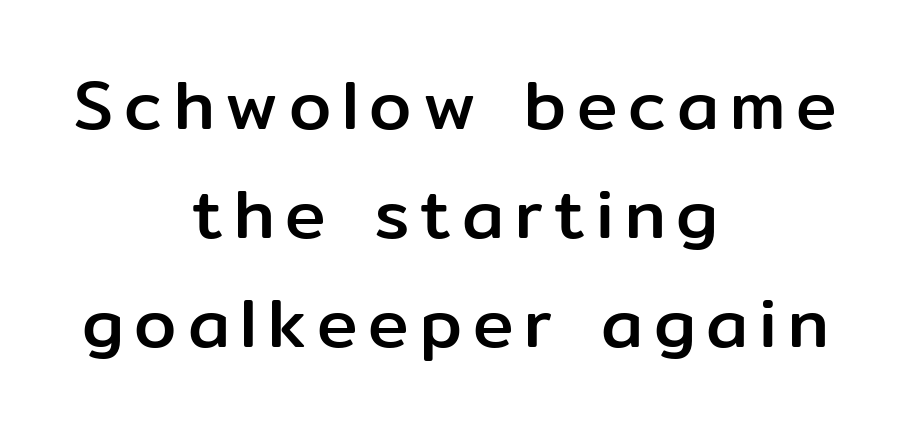
The foot of each line stays bare and open. You could not count columns in this text — the font is proportionally spaced. Posture: vertical. I'd call this a sans setting — the letters go barefoot.
